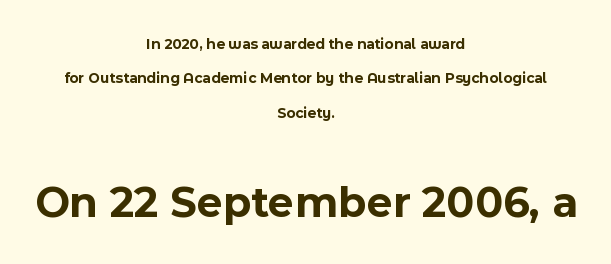
This rendering features lettering with no underline. This sample uses a sans-serif face. The designer dialed line spacing up above the default. Small over large — that's the arrangement of the two blocks here. Stroke thickness is high; the sample reads as a true bold. Where is the straight margin? There isn't one; the lines are centered.
